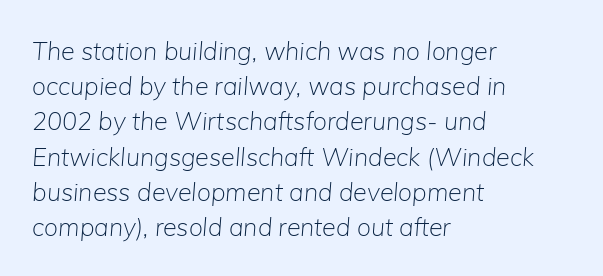
{"italic": "yes", "lean": "right", "slant_degrees": 5, "bold": "no", "underline": "no", "align": "left", "line_spacing": "normal", "line_spacing_ratio": 1.41, "letter_spacing": "normal", "letter_spacing_em": 0.0, "glyph_px": 25}
